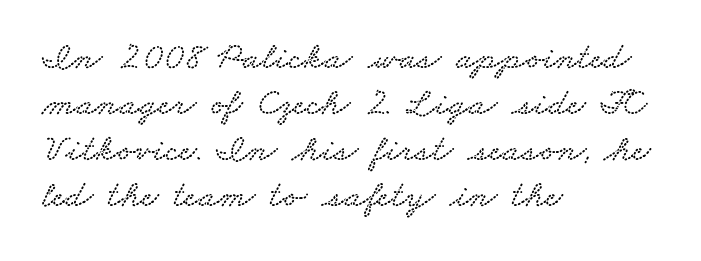
Q: Is the typeface a serif or a sans-serif typeface? A: Serif.
Q: Is the text underlined? A: No.
Q: How is the paragraph aligned? A: Left-aligned.
Q: Is the spacing between letters normal or unusually wide? A: Normal.
Q: Width (condensed, normal, or wide)? A: Wide.
Q: Stroke contrast? A: Low.
Q: x-height? A: Small.
Q: Monospaced? A: No.
